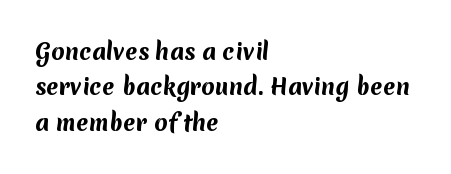
{"bold": "yes", "underline": "no", "align": "left", "line_spacing": "normal", "line_spacing_ratio": 1.61, "letter_spacing": "normal", "letter_spacing_em": 0.0, "glyph_px": 22}
